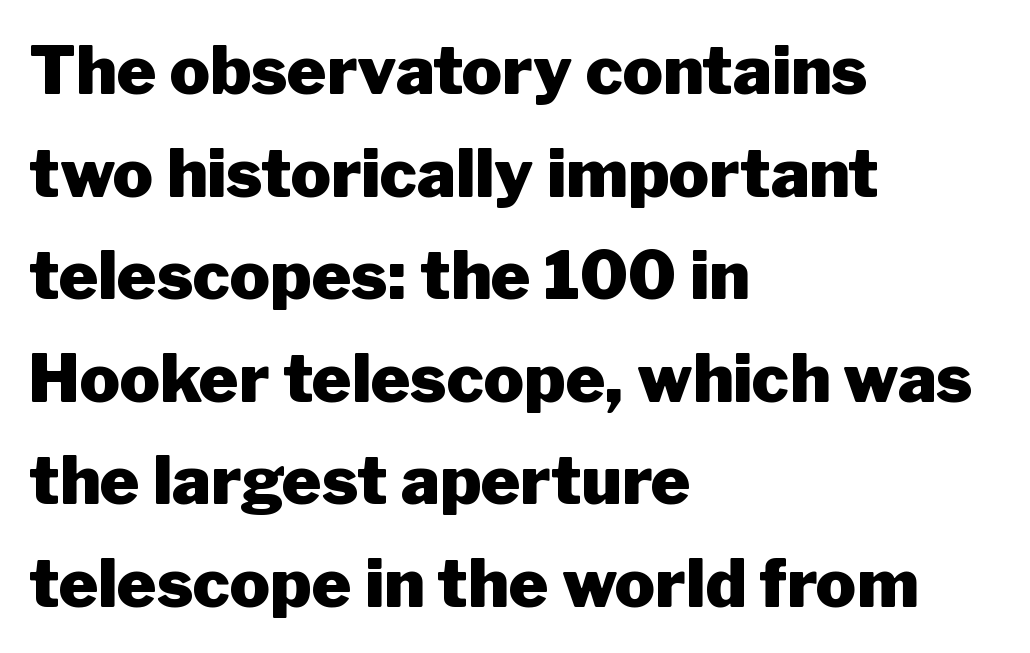
{"serif": "no", "italic": "no", "bold": "yes", "weight": "heavy", "width": "normal", "stroke_contrast": "low", "x_height": "medium", "monospaced": "no", "underline": "no", "align": "left", "line_spacing": "normal", "line_spacing_ratio": 1.53, "letter_spacing": "normal", "letter_spacing_em": 0.0, "glyph_px": 67}
